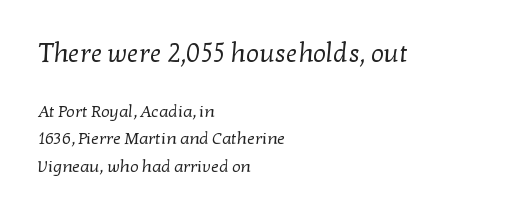
The image shows 26 px text type; set left-aligned, normal line spacing (1.62x), normal letter spacing, not underlined; the first (top) block is 1.53x larger.
